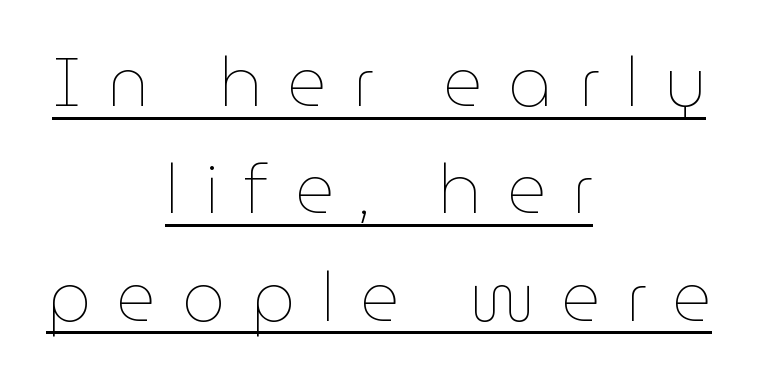
You could not count columns in this text — the font is proportionally spaced. Rendered with straight, roman letterforms. Does a line run under the words? Yes, clearly. Inter-character spacing is expanded well beyond the font's built-in metrics. The rows are spaced the way most documents space them.
